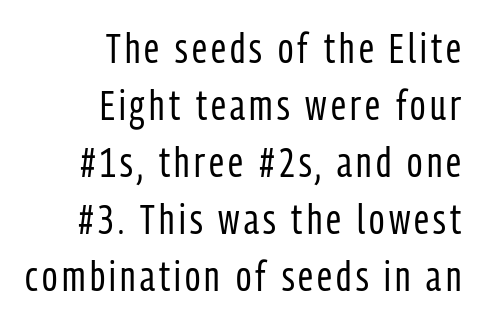
{"serif": "no", "italic": "no", "bold": "no", "weight": "regular", "width": "condensed", "stroke_contrast": "low", "x_height": "medium", "monospaced": "no", "underline": "no", "align": "right", "line_spacing": "normal", "line_spacing_ratio": 1.36, "glyph_px": 42}
